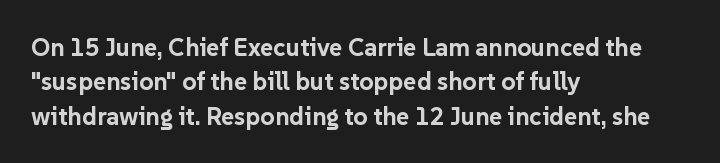
{"italic": "no", "bold": "yes", "underline": "no", "align": "left", "line_spacing": "normal", "line_spacing_ratio": 1.38, "letter_spacing": "normal", "letter_spacing_em": 0.0, "glyph_px": 25}
